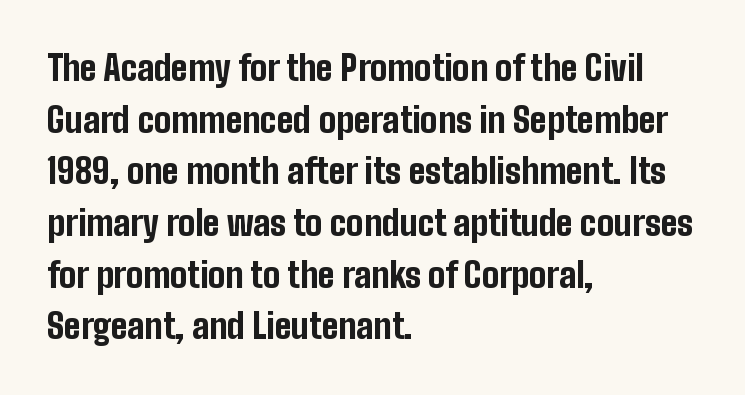
{"serif": "no", "italic": "no", "bold": "yes", "weight": "bold", "width": "condensed", "stroke_contrast": "low", "x_height": "medium", "monospaced": "no", "underline": "no", "align": "left", "line_spacing": "normal", "line_spacing_ratio": 1.52, "letter_spacing": "normal", "letter_spacing_em": 0.0, "glyph_px": 34}
